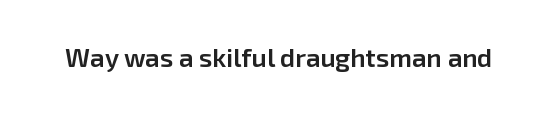
Ascenders rise straight up at ninety degrees. The typesetting leans somewhat heavy: a semibold. Observe the ordinary spacing: letters are neighbours, not strangers. Only glyphs here, with clear space below each row.
